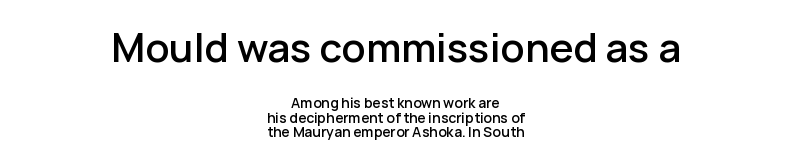
Q: Is the text italic (slanted)? A: No, it is upright.
Q: Is the typeface a serif or a sans-serif typeface? A: Sans-serif.
Q: Is the text underlined? A: No.
Q: How is the paragraph aligned? A: Centered.
Q: Is the spacing between letters normal or unusually wide? A: Normal.
Q: Is the spacing between lines tight, normal or loose? A: Tight.
Q: Which block of text is set in a larger size, the first (top) or the second (bottom)? A: The first (top) one.
Q: Width (condensed, normal, or wide)? A: Normal.
Q: Stroke contrast? A: Low.
Q: x-height? A: Medium.
Q: Monospaced? A: No.
